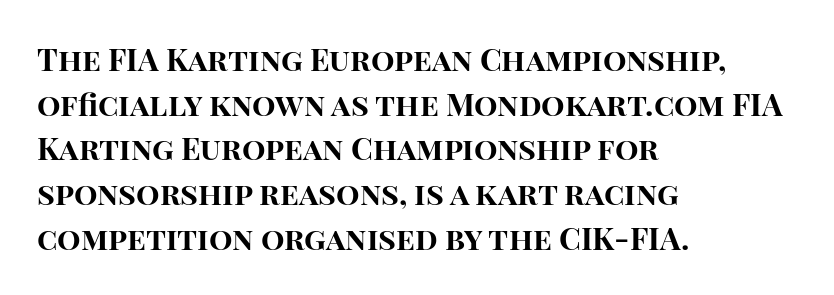
Q: Is the text bold? A: Yes.
Q: Is the text italic (slanted)? A: No, it is upright.
Q: Is the typeface a serif or a sans-serif typeface? A: Sans-serif.
Q: Is the text underlined? A: No.
Q: How is the paragraph aligned? A: Left-aligned.
Q: Is the spacing between letters normal or unusually wide? A: Normal.
Q: Is the spacing between lines tight, normal or loose? A: Normal.
Q: Width (condensed, normal, or wide)? A: Normal.
Q: Stroke contrast? A: High.
Q: x-height? A: Large.
Q: Monospaced? A: No.
